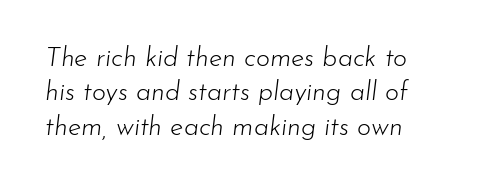
The face used here is rendered with its standard letterfit. The glyphs are unaccompanied by any horizontal stroke below them. You can tell it's italic because the verticals aren't actually vertical. Interline gaps are of average width in this sample.
